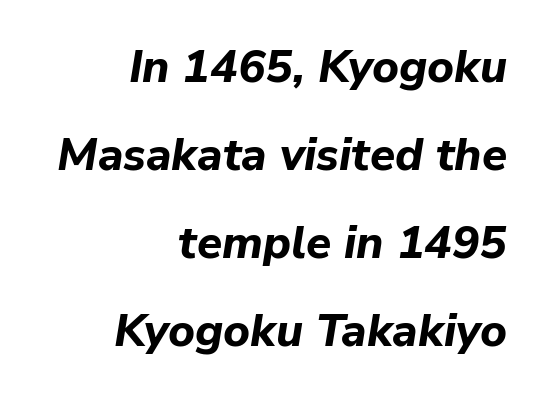
The image shows 46 px bold type, italic (leaning right); set right-aligned, loose line spacing (1.91x), normal letter spacing, not underlined; low stroke contrast and a medium x-height.
